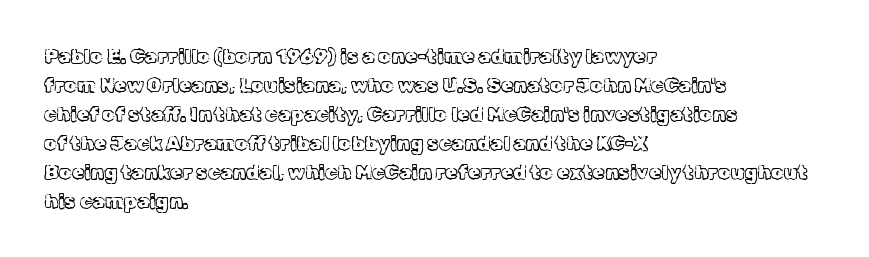
The image shows 20 px text type, upright; set left-aligned, normal line spacing (1.45x), normal letter spacing, not underlined.
